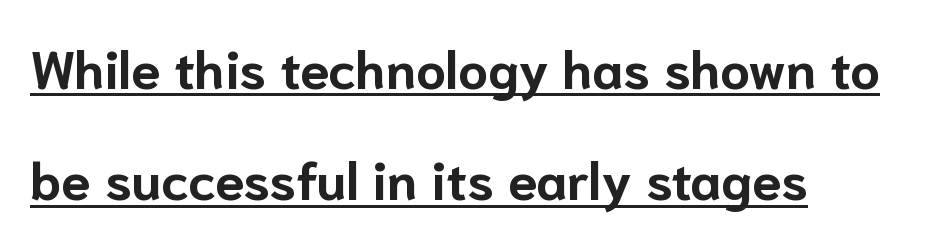
Q: Is the text bold? A: Yes.
Q: Is the text italic (slanted)? A: No, it is upright.
Q: Is the typeface a serif or a sans-serif typeface? A: Sans-serif.
Q: Is the text underlined? A: Yes.
Q: How is the paragraph aligned? A: Left-aligned.
Q: Is the spacing between letters normal or unusually wide? A: Normal.
Q: Is the spacing between lines tight, normal or loose? A: Loose.
Q: Width (condensed, normal, or wide)? A: Normal.
Q: Stroke contrast? A: Low.
Q: x-height? A: Medium.
Q: Monospaced? A: No.
